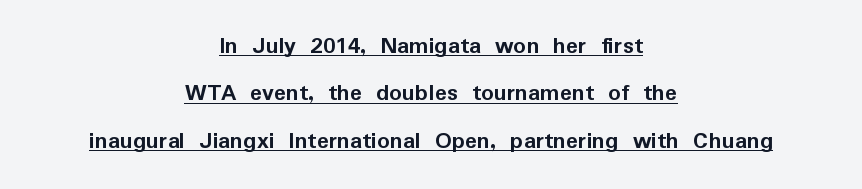
{"italic": "no", "bold": "yes", "underline": "yes", "align": "center", "line_spacing": "loose", "line_spacing_ratio": 1.9, "letter_spacing": "normal", "letter_spacing_em": 0.0, "glyph_px": 25}
